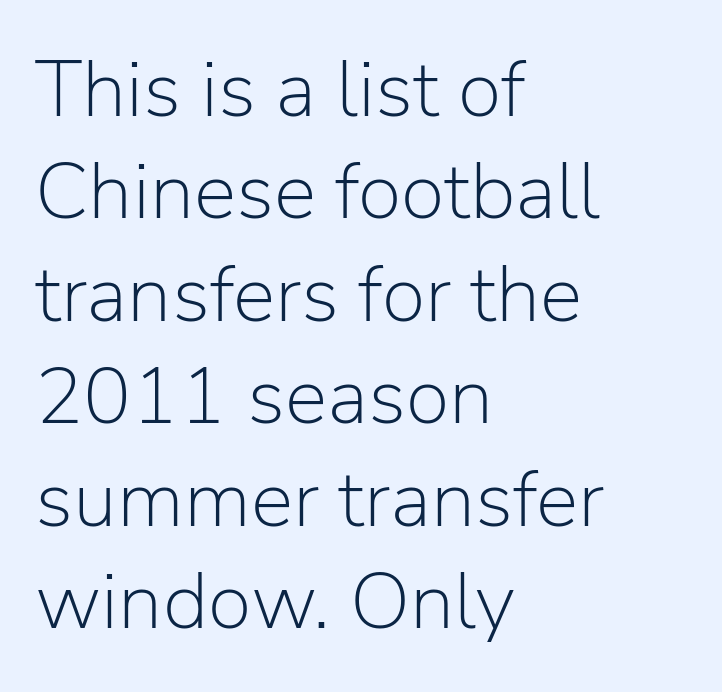
Q: Is the text bold? A: No.
Q: Is the text italic (slanted)? A: No, it is upright.
Q: Is the typeface a serif or a sans-serif typeface? A: Sans-serif.
Q: Is the text underlined? A: No.
Q: How is the paragraph aligned? A: Left-aligned.
Q: Is the spacing between letters normal or unusually wide? A: Normal.
Q: Is the spacing between lines tight, normal or loose? A: Normal.
Q: Width (condensed, normal, or wide)? A: Normal.
Q: Stroke contrast? A: Low.
Q: x-height? A: Medium.
Q: Monospaced? A: No.
